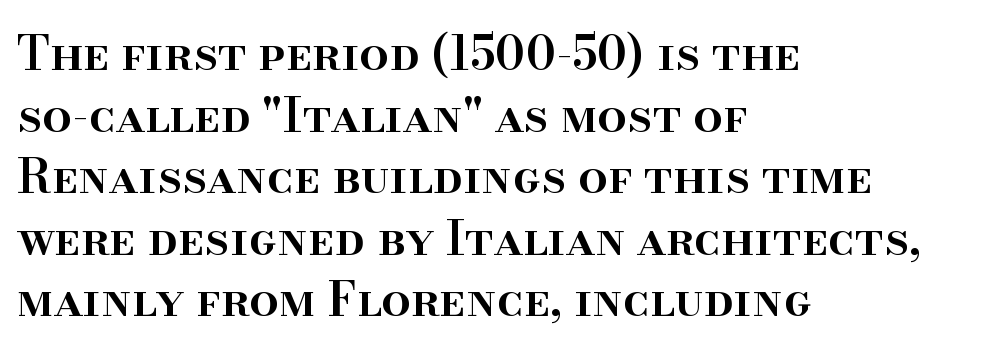
The image shows 47 px semibold serif type, upright; set left-aligned, normal line spacing (1.31x), normal letter spacing, not underlined; high stroke contrast and a small x-height.
